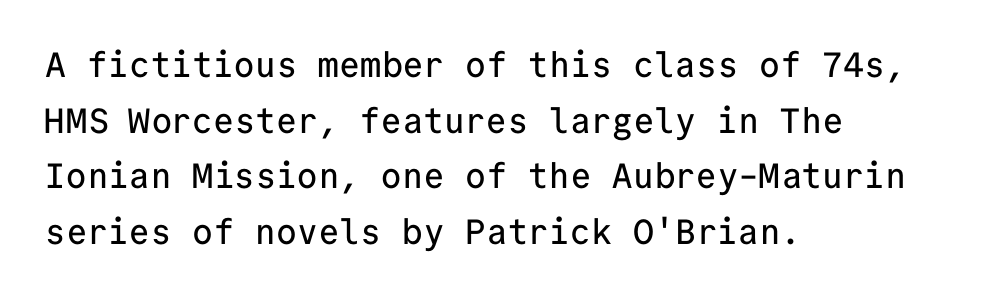
{"serif": "no", "italic": "no", "width": "normal", "stroke_contrast": "low", "x_height": "medium", "monospaced": "yes", "underline": "no", "align": "left", "line_spacing": "normal", "line_spacing_ratio": 1.59, "letter_spacing": "normal", "letter_spacing_em": 0.0, "glyph_px": 35}
